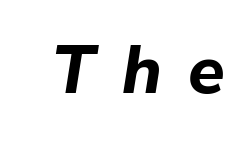
{"italic": "yes", "lean": "right", "slant_degrees": 9, "bold": "yes", "weight": "bold", "width": "normal", "stroke_contrast": "low", "x_height": "medium", "monospaced": "no", "underline": "no", "letter_spacing": "wide", "letter_spacing_em": 0.4, "glyph_px": 67}
